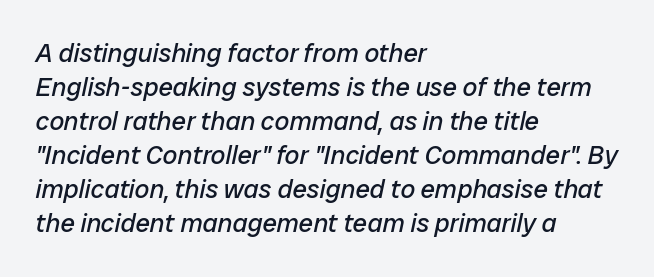
The image shows 26 px text type, italic (leaning right); set left-aligned, normal line spacing (1.31x), normal letter spacing, not underlined.
